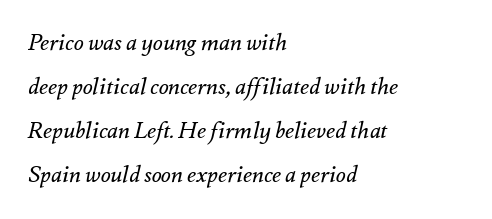
{"italic": "yes", "lean": "right", "slant_degrees": 12, "bold": "no", "underline": "no", "align": "left", "line_spacing": "loose", "line_spacing_ratio": 1.92, "letter_spacing": "normal", "letter_spacing_em": 0.0, "glyph_px": 23}
